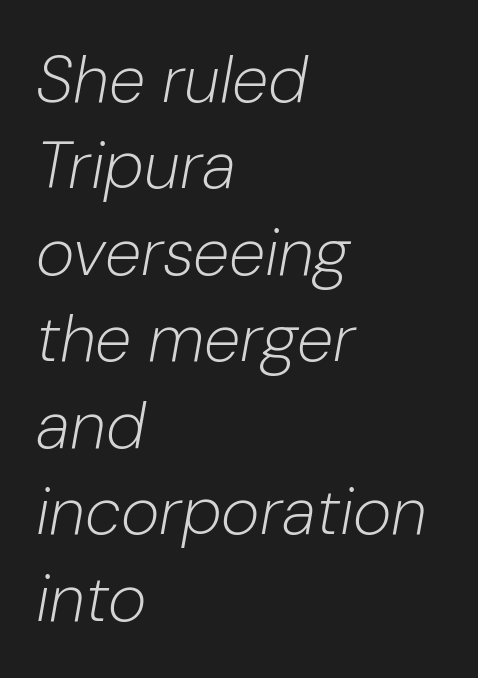
The image shows 66 px light type, italic (leaning right); set left-aligned, normal line spacing (1.31x), normal letter spacing, not underlined; low stroke contrast and a medium x-height.
